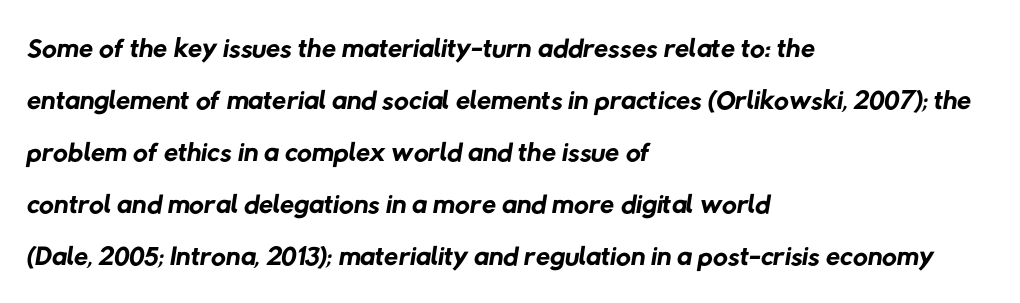
The image shows 41 px regular-weight sans-serif type; set left-aligned, normal line spacing (1.27x), normal letter spacing, not underlined; low stroke contrast and a medium x-height.
